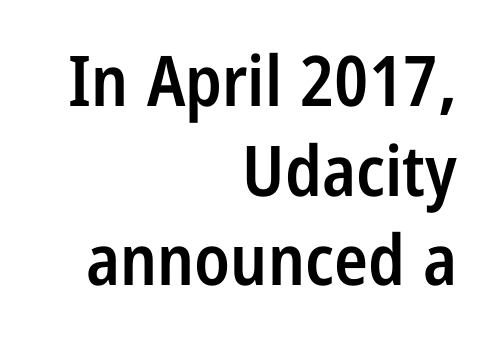
The image shows 70 px semibold, condensed sans-serif type, upright; set right-aligned, normal line spacing (1.28x), normal letter spacing, not underlined; low stroke contrast and a medium x-height.
